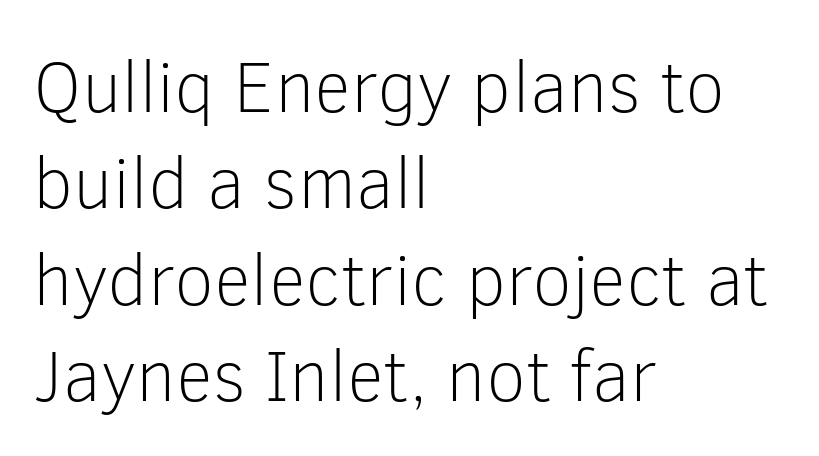
Quick note: underline off. A typesetter would call this proportional, since set widths differ per character. Line starts are locked; line ends wander. Rows of type keep a routine distance in the vertical direction. Every character sits straight up, as roman type does. Heaviness? Minimal to ordinary, like unemphasized prose.
